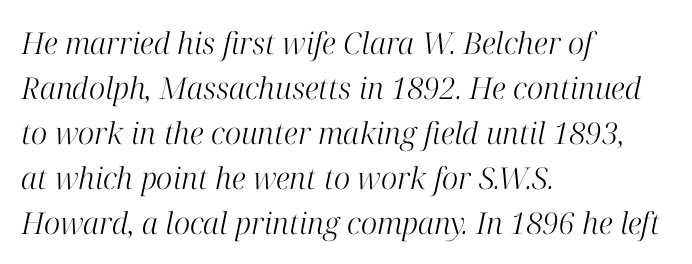
The image shows 30 px light serif type, italic (leaning right); set left-aligned, normal line spacing (1.5x), normal letter spacing, not underlined; high stroke contrast and a medium x-height.
